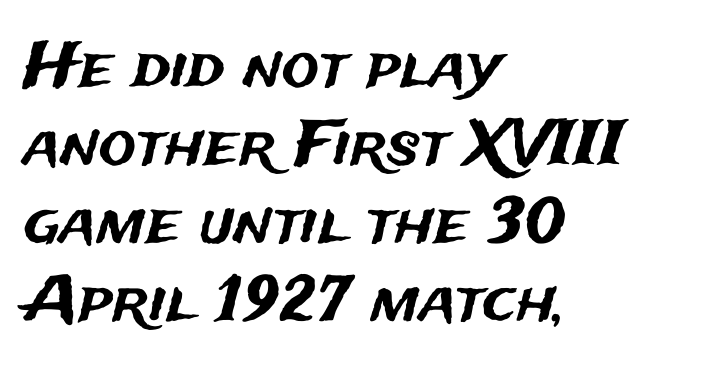
Each letter keeps its own natural width here, so spacing adapts to shape. The lines in this sample share a left origin and differ only in where they stop. The gap between lines stays unmarked. What stands out about the letter spacing? Nothing — it is the standard amount. Normally led — the rows are evenly, conventionally spaced.
